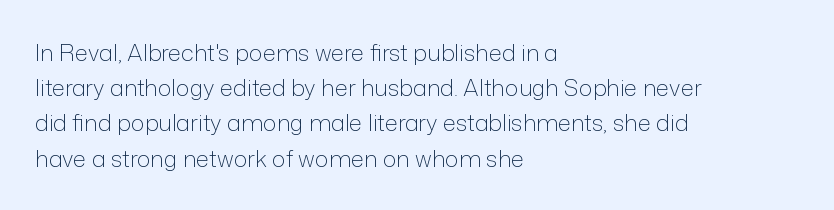
Q: Is the text bold? A: No.
Q: Is the text italic (slanted)? A: No, it is upright.
Q: Is the text underlined? A: No.
Q: How is the paragraph aligned? A: Left-aligned.
Q: Is the spacing between letters normal or unusually wide? A: Normal.
Q: Is the spacing between lines tight, normal or loose? A: Normal.
